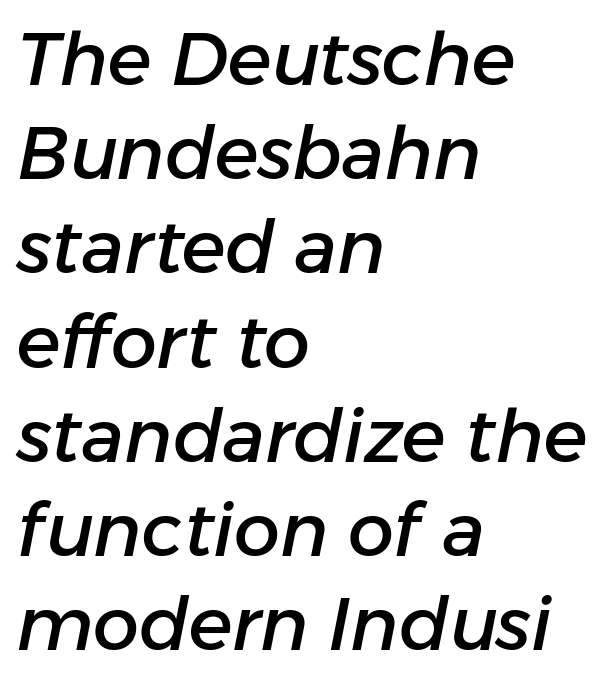
Q: Is the text italic (slanted)? A: Yes, it leans right by about 11 degrees.
Q: Is the text underlined? A: No.
Q: How is the paragraph aligned? A: Left-aligned.
Q: Is the spacing between letters normal or unusually wide? A: Normal.
Q: Is the spacing between lines tight, normal or loose? A: Normal.
Q: Width (condensed, normal, or wide)? A: Normal.
Q: Stroke contrast? A: Low.
Q: x-height? A: Medium.
Q: Monospaced? A: No.
